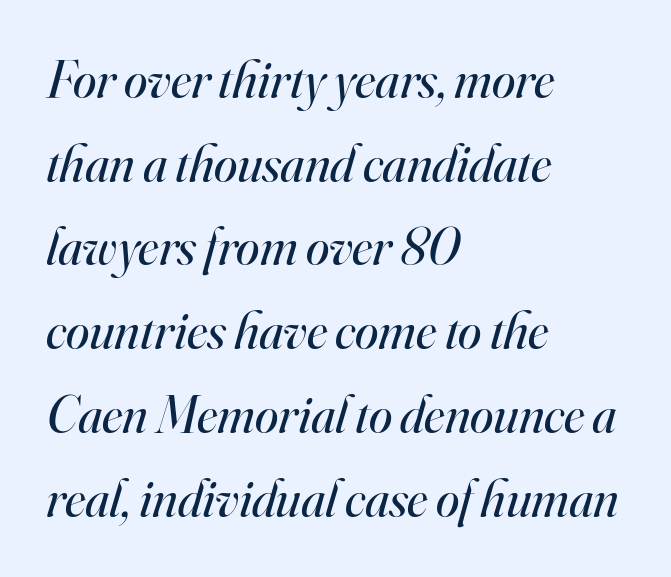
{"serif": "yes", "italic": "yes", "lean": "right", "slant_degrees": 16, "bold": "no", "weight": "regular", "width": "normal", "stroke_contrast": "high", "x_height": "small", "monospaced": "no", "underline": "no", "align": "left", "line_spacing": "normal", "line_spacing_ratio": 1.58, "letter_spacing": "normal", "letter_spacing_em": 0.0, "glyph_px": 53}
